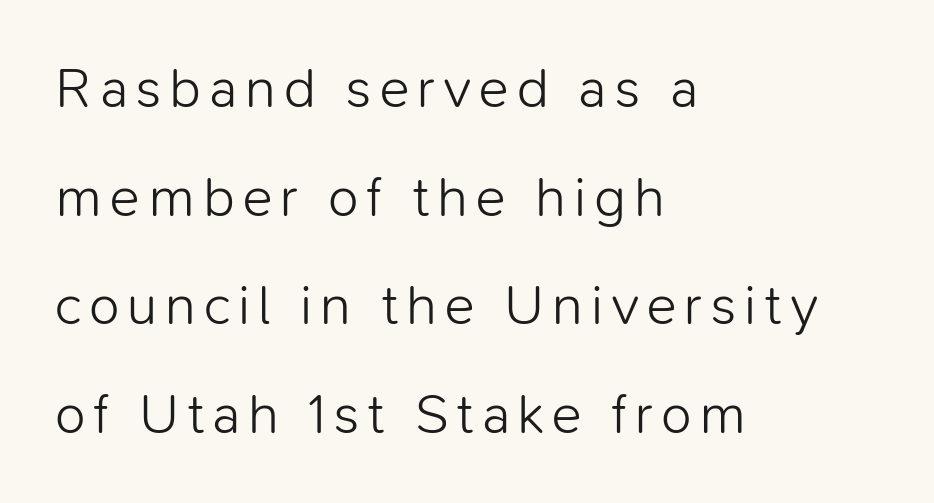
{"serif": "no", "italic": "no", "bold": "no", "weight": "light", "width": "normal", "stroke_contrast": "low", "x_height": "medium", "monospaced": "no", "underline": "no", "align": "left", "line_spacing": "loose", "line_spacing_ratio": 1.94, "glyph_px": 56}
